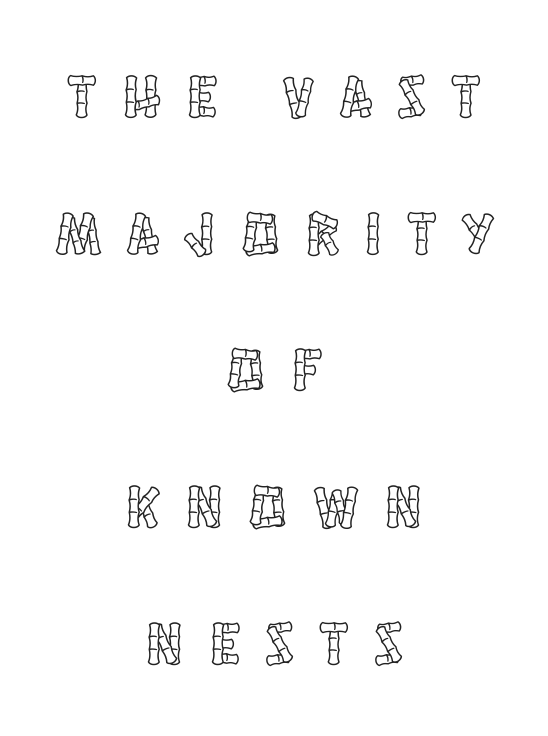
Q: Is the text italic (slanted)? A: No, it is upright.
Q: Is the text underlined? A: No.
Q: How is the paragraph aligned? A: Centered.
Q: Is the spacing between letters normal or unusually wide? A: Unusually wide.
Q: Is the spacing between lines tight, normal or loose? A: Loose.
Q: Width (condensed, normal, or wide)? A: Condensed.
Q: x-height? A: Large.
Q: Monospaced? A: No.
